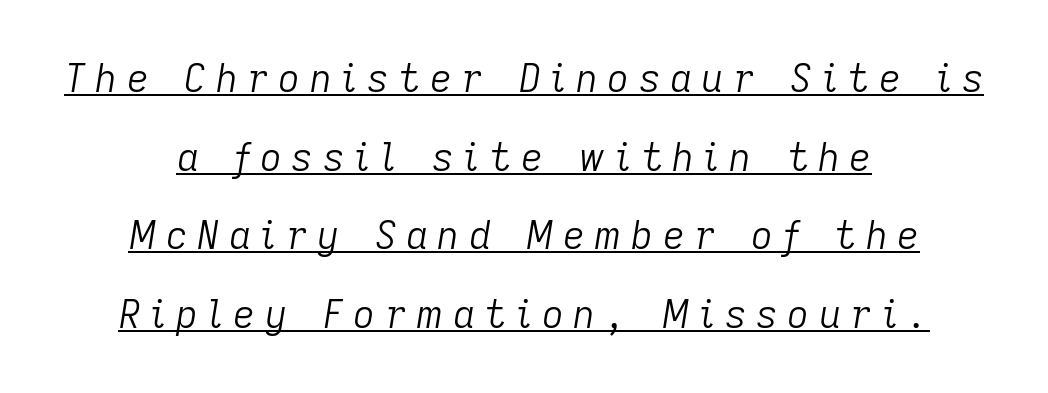
Q: Is the text bold? A: No.
Q: Is the text italic (slanted)? A: Yes, it leans right by about 9 degrees.
Q: Is the text underlined? A: Yes.
Q: How is the paragraph aligned? A: Centered.
Q: Is the spacing between letters normal or unusually wide? A: Unusually wide.
Q: Is the spacing between lines tight, normal or loose? A: Loose.
Q: Width (condensed, normal, or wide)? A: Normal.
Q: Stroke contrast? A: Low.
Q: x-height? A: Medium.
Q: Monospaced? A: No.
